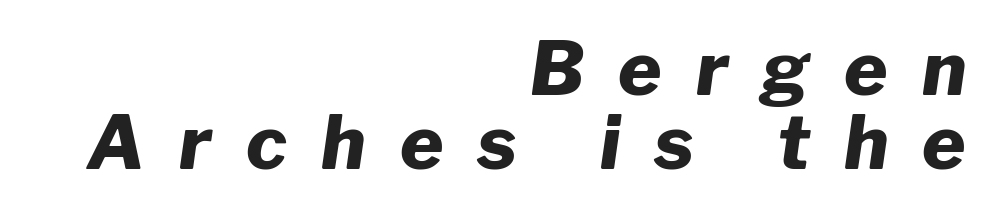
Q: Is the text bold? A: Yes.
Q: Is the text italic (slanted)? A: Yes, it leans right by about 8 degrees.
Q: Is the text underlined? A: No.
Q: How is the paragraph aligned? A: Right-aligned.
Q: Is the spacing between letters normal or unusually wide? A: Unusually wide.
Q: Is the spacing between lines tight, normal or loose? A: Tight.
Q: Width (condensed, normal, or wide)? A: Normal.
Q: Stroke contrast? A: Low.
Q: x-height? A: Medium.
Q: Monospaced? A: No.
